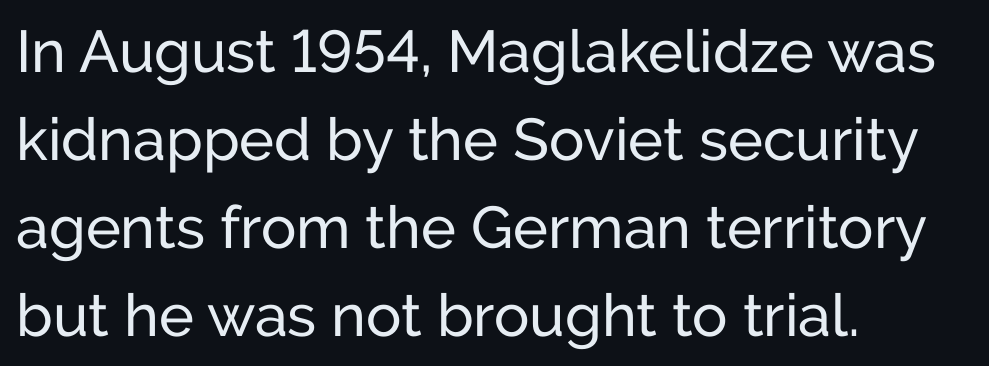
{"serif": "no", "italic": "no", "bold": "no", "weight": "regular", "width": "normal", "stroke_contrast": "low", "x_height": "medium", "monospaced": "no", "underline": "no", "align": "left", "line_spacing": "normal", "line_spacing_ratio": 1.49, "letter_spacing": "normal", "letter_spacing_em": 0.0, "glyph_px": 59}
